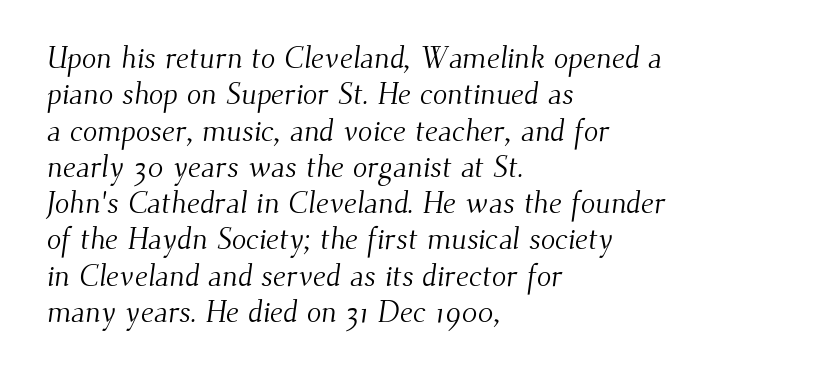
{"serif": "yes", "bold": "no", "weight": "light", "width": "normal", "stroke_contrast": "medium", "x_height": "small", "monospaced": "no", "underline": "no", "align": "left", "line_spacing_ratio": 1.21, "letter_spacing": "normal", "letter_spacing_em": 0.0, "glyph_px": 30}
